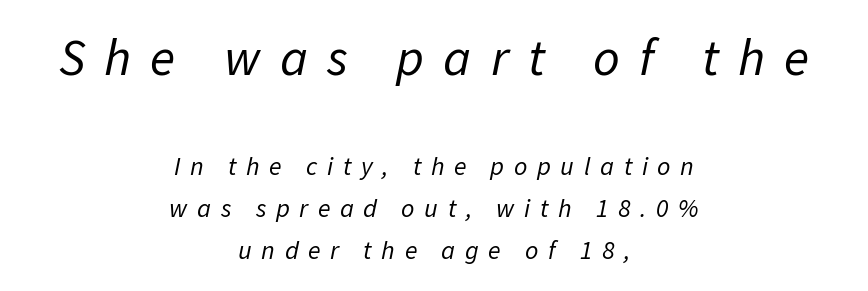
The image shows 52 px regular-weight type, italic (leaning right); set centered, normal line spacing (1.62x), unusually wide letter spacing (+0.37 em), not underlined; the first (top) block is 2.0x larger; low stroke contrast and a medium x-height.
